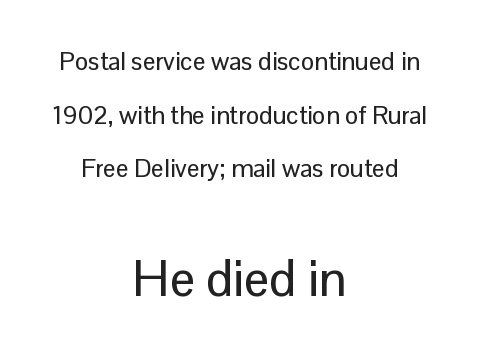
Q: Is the text italic (slanted)? A: No, it is upright.
Q: Is the typeface a serif or a sans-serif typeface? A: Sans-serif.
Q: Is the text underlined? A: No.
Q: How is the paragraph aligned? A: Centered.
Q: Is the spacing between letters normal or unusually wide? A: Normal.
Q: Is the spacing between lines tight, normal or loose? A: Loose.
Q: Which block of text is set in a larger size, the first (top) or the second (bottom)? A: The second (bottom) one.
Q: Width (condensed, normal, or wide)? A: Normal.
Q: Stroke contrast? A: Low.
Q: x-height? A: Medium.
Q: Monospaced? A: No.
